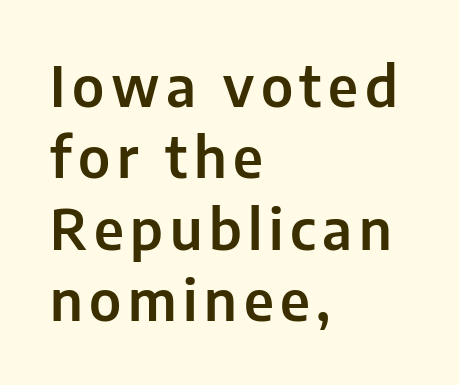
Regarding serifs, this sample does without them. Which margin do the lines hug? The left one — the right edge is uneven. A roman cut, with each character standing at attention. Notice how descenders clear the ascenders below comfortably — that's standard leading. Type without underlining. This sample has the flowing, uneven cadence of proportional lettering.
